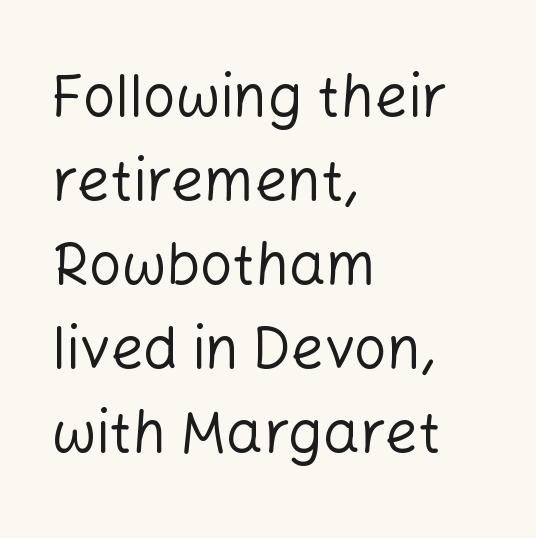
{"serif": "no", "italic": "no", "bold": "no", "weight": "regular", "width": "normal", "stroke_contrast": "low", "x_height": "medium", "monospaced": "no", "underline": "no", "align": "left", "line_spacing": "normal", "line_spacing_ratio": 1.45, "letter_spacing": "normal", "letter_spacing_em": 0.0, "glyph_px": 58}
